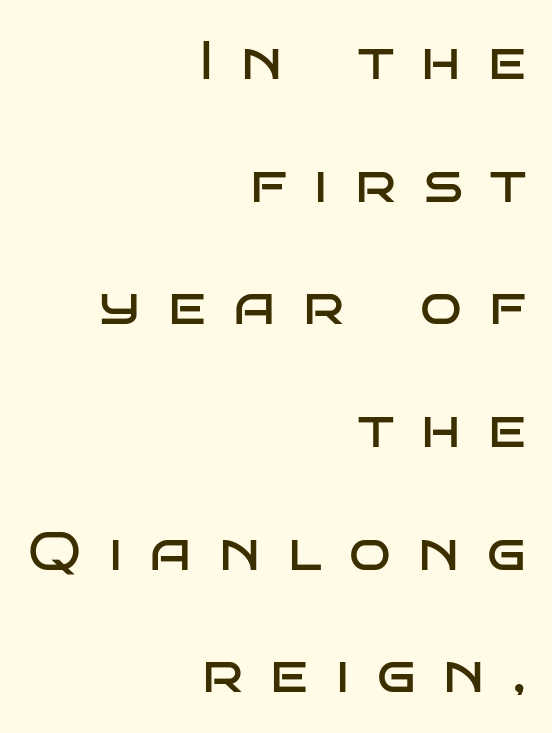
The compositor pushed each line to the right boundary. The horizontal fit of the characters is loose and conspicuously gappy. Letters have the restrained weight of plain body copy at most. You could fit nearly another row in the gap between these rows.
